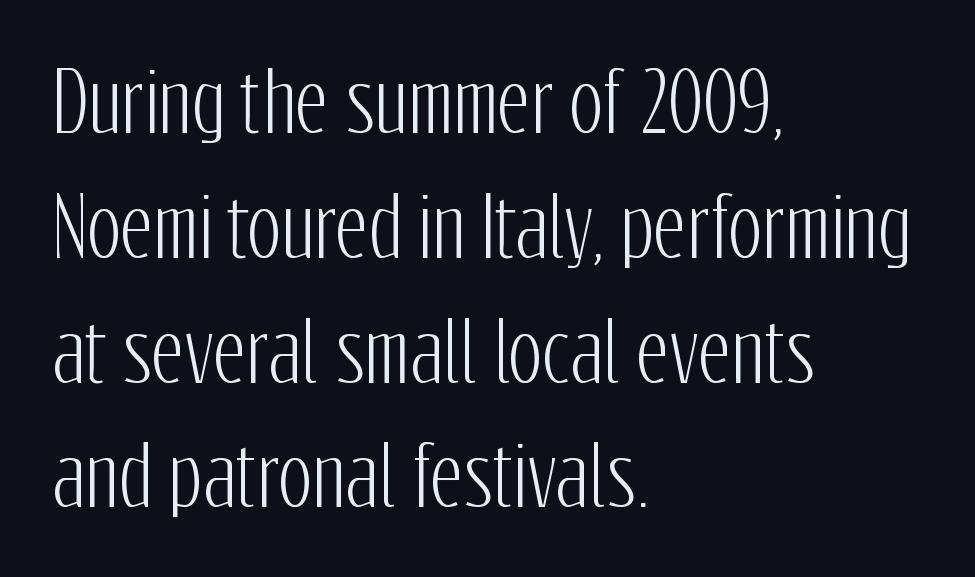
Q: Is the text italic (slanted)? A: No, it is upright.
Q: Is the typeface a serif or a sans-serif typeface? A: Sans-serif.
Q: Is the text underlined? A: No.
Q: How is the paragraph aligned? A: Left-aligned.
Q: Is the spacing between letters normal or unusually wide? A: Normal.
Q: Is the spacing between lines tight, normal or loose? A: Normal.
Q: Width (condensed, normal, or wide)? A: Condensed.
Q: Stroke contrast? A: Low.
Q: x-height? A: Medium.
Q: Monospaced? A: No.
